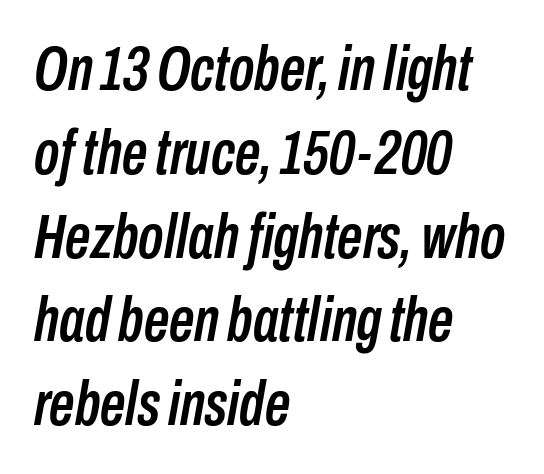
Q: Is the text italic (slanted)? A: Yes, it leans right by about 10 degrees.
Q: Is the text underlined? A: No.
Q: How is the paragraph aligned? A: Left-aligned.
Q: Is the spacing between letters normal or unusually wide? A: Normal.
Q: Is the spacing between lines tight, normal or loose? A: Normal.
Q: Width (condensed, normal, or wide)? A: Condensed.
Q: Stroke contrast? A: Low.
Q: x-height? A: Medium.
Q: Monospaced? A: No.
